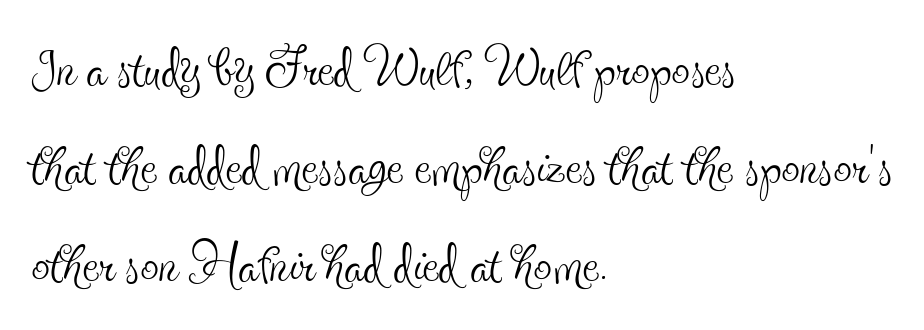
Q: Is the text bold? A: No.
Q: Is the typeface a serif or a sans-serif typeface? A: Serif.
Q: Is the text underlined? A: No.
Q: How is the paragraph aligned? A: Left-aligned.
Q: Is the spacing between letters normal or unusually wide? A: Normal.
Q: Is the spacing between lines tight, normal or loose? A: Normal.
Q: Width (condensed, normal, or wide)? A: Condensed.
Q: x-height? A: Small.
Q: Monospaced? A: No.
